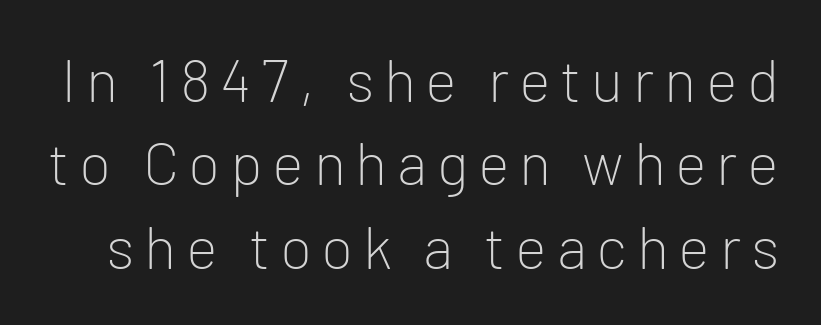
{"serif": "no", "italic": "no", "bold": "no", "weight": "light", "width": "normal", "stroke_contrast": "low", "x_height": "medium", "monospaced": "no", "underline": "no", "line_spacing": "normal", "line_spacing_ratio": 1.39, "glyph_px": 60}
